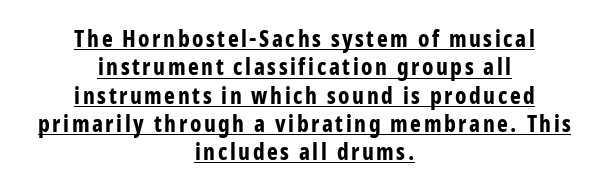
Q: Is the text bold? A: Yes.
Q: Is the text italic (slanted)? A: No, it is upright.
Q: Is the text underlined? A: Yes.
Q: How is the paragraph aligned? A: Centered.
